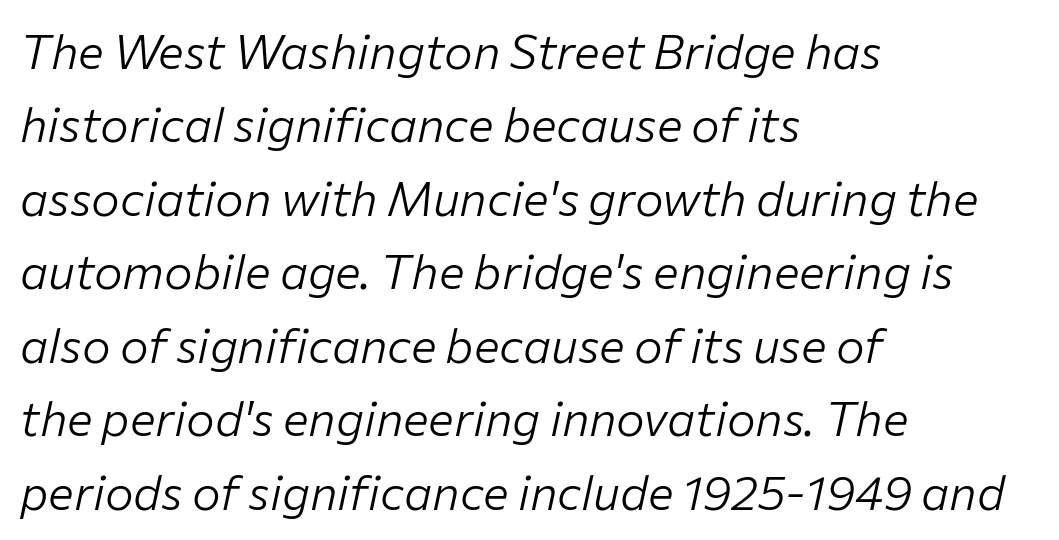
The image shows 48 px light type, italic (leaning right); set left-aligned, normal line spacing (1.53x), normal letter spacing, not underlined; low stroke contrast and a medium x-height.
